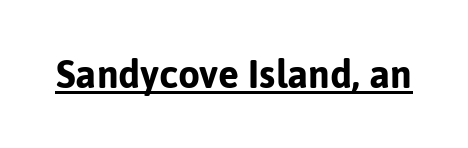
Q: Is the text bold? A: Yes.
Q: Is the text italic (slanted)? A: No, it is upright.
Q: Is the typeface a serif or a sans-serif typeface? A: Sans-serif.
Q: Is the text underlined? A: Yes.
Q: Is the spacing between letters normal or unusually wide? A: Normal.
Q: Width (condensed, normal, or wide)? A: Normal.
Q: Stroke contrast? A: Low.
Q: x-height? A: Medium.
Q: Monospaced? A: No.
